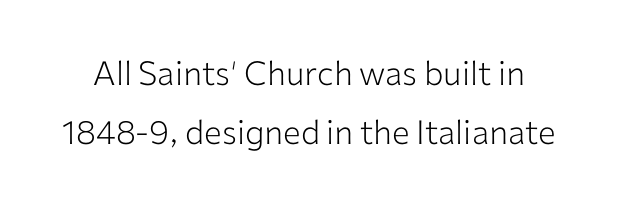
Q: Is the text bold? A: No.
Q: Is the text italic (slanted)? A: No, it is upright.
Q: Is the typeface a serif or a sans-serif typeface? A: Sans-serif.
Q: Is the text underlined? A: No.
Q: Is the spacing between letters normal or unusually wide? A: Normal.
Q: Width (condensed, normal, or wide)? A: Normal.
Q: Stroke contrast? A: Low.
Q: x-height? A: Medium.
Q: Monospaced? A: No.
